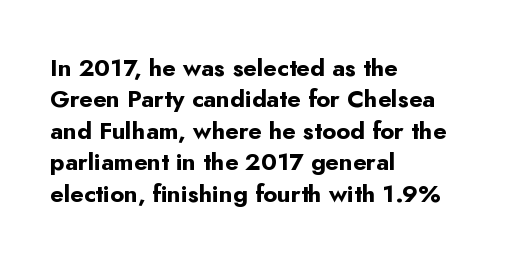
Caption: standard tracking, unaltered. In CSS terms this would be text-align: left. Unlike italic type, these characters show no tilt at all. A dark, heavy texture on the line: the type is bold.
